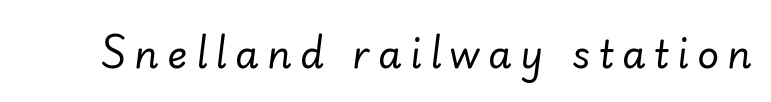
{"italic": "yes", "lean": "right", "slant_degrees": 7, "bold": "no", "weight": "regular", "width": "normal", "stroke_contrast": "low", "x_height": "small", "monospaced": "no", "underline": "no", "letter_spacing": "wide", "letter_spacing_em": 0.22, "glyph_px": 38}
